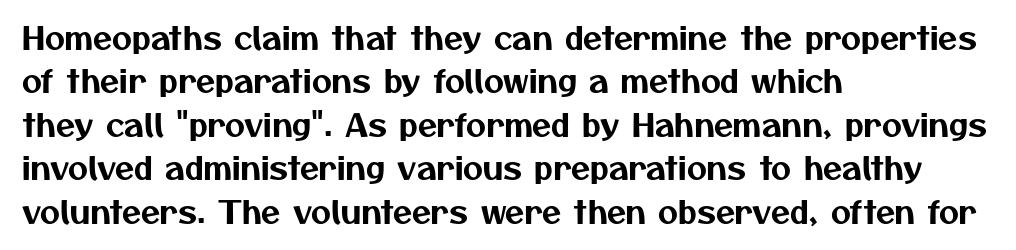
{"serif": "no", "width": "normal", "stroke_contrast": "medium", "x_height": "medium", "monospaced": "no", "underline": "no", "align": "left", "line_spacing": "normal", "line_spacing_ratio": 1.4, "letter_spacing": "normal", "letter_spacing_em": 0.0, "glyph_px": 31}
